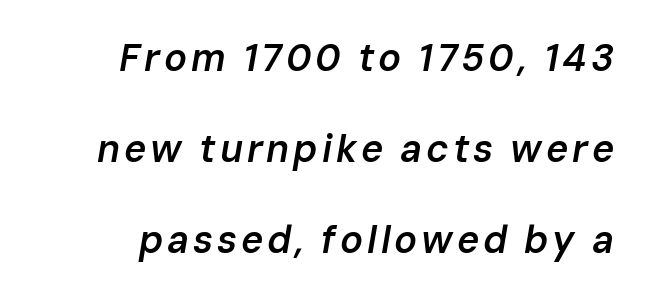
{"italic": "yes", "lean": "right", "slant_degrees": 10, "bold": "semi", "weight": "semibold", "width": "normal", "stroke_contrast": "low", "x_height": "medium", "monospaced": "no", "underline": "no", "line_spacing": "loose", "line_spacing_ratio": 2.4, "glyph_px": 38}
